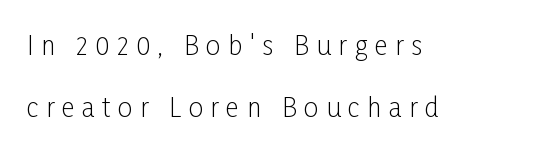
Q: Is the text bold? A: No.
Q: Is the text italic (slanted)? A: No, it is upright.
Q: Is the text underlined? A: No.
Q: How is the paragraph aligned? A: Left-aligned.
Q: Is the spacing between letters normal or unusually wide? A: Unusually wide.
Q: Is the spacing between lines tight, normal or loose? A: Loose.
